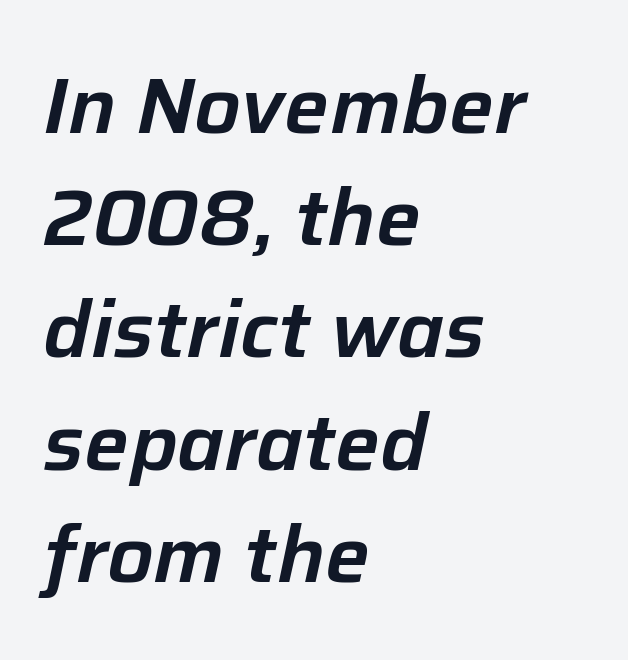
The image shows 79 px text type, italic (leaning right); set left-aligned, normal line spacing (1.42x), normal letter spacing, not underlined; low stroke contrast and a medium x-height.
